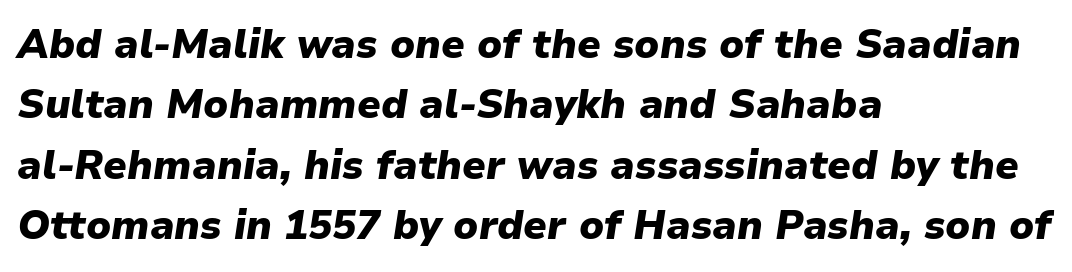
The image shows 40 px heavy type, italic (leaning right); set left-aligned, normal line spacing (1.51x), normal letter spacing, not underlined; low stroke contrast and a medium x-height.
